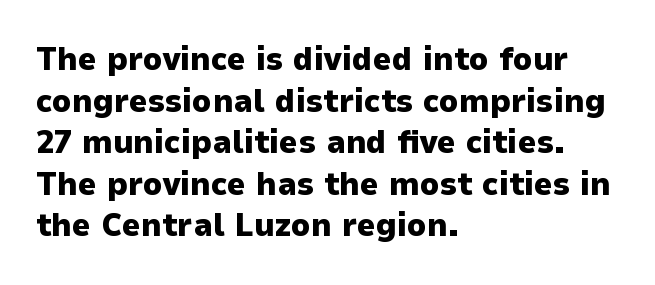
{"serif": "no", "italic": "no", "bold": "yes", "weight": "heavy", "width": "normal", "stroke_contrast": "low", "x_height": "medium", "monospaced": "no", "underline": "no", "align": "left", "line_spacing": "normal", "line_spacing_ratio": 1.26, "letter_spacing": "normal", "letter_spacing_em": 0.0, "glyph_px": 33}
